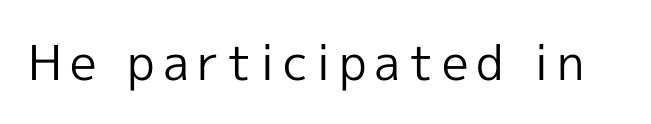
Underlining? Definitely not there. The face used here is proportionally spaced, like ordinary book or web type. The cut favours lightness, reaching ordinary text weight at its darkest. Ordinary non-slanted type is in use. The glyphs in this specimen are sans serif.
